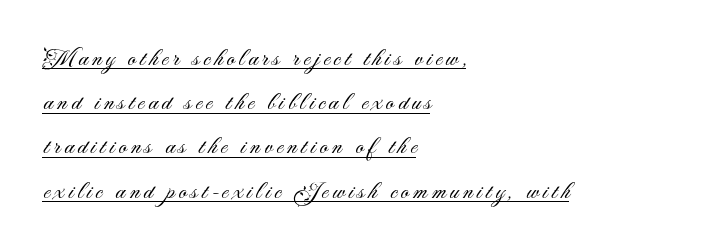
Compared with a centered layout, this one pins lines to the left instead. The typesetter has applied underlining to the passage shown. No heavy texture on the line: the type isn't bold.
